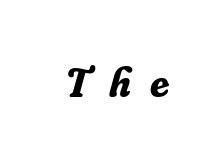
{"serif": "yes", "italic": "yes", "lean": "right", "slant_degrees": 16, "bold": "yes", "weight": "bold", "width": "normal", "stroke_contrast": "low", "x_height": "small", "monospaced": "no", "underline": "no", "letter_spacing": "wide", "letter_spacing_em": 0.44, "glyph_px": 42}
